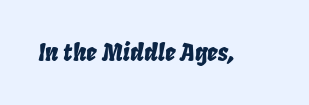
The image shows 24 px text type, italic (leaning right); set normal letter spacing, not underlined.
